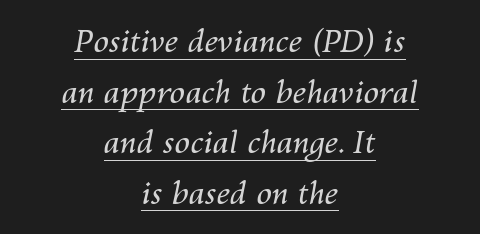
The image shows 31 px regular-weight type, italic (leaning right); set centered, normal line spacing (1.63x), normal letter spacing, underlined; medium stroke contrast and a medium x-height.
